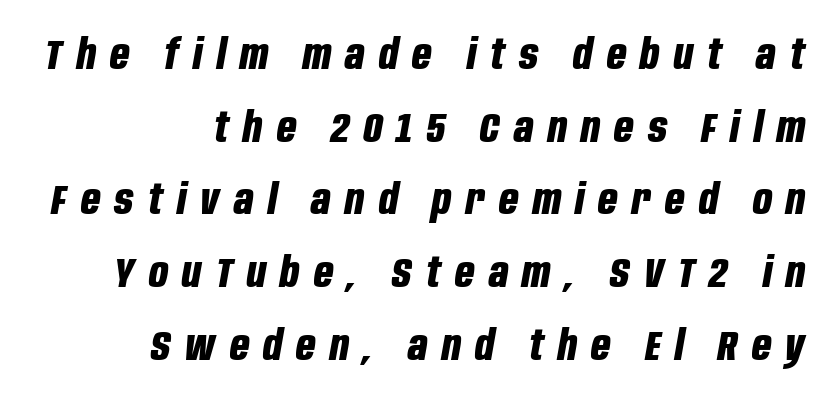
The image shows 42 px bold, condensed type, italic (leaning right); set right-aligned, line spacing 1.73x, unusually wide letter spacing (+0.34 em), not underlined; low stroke contrast and a large x-height.
